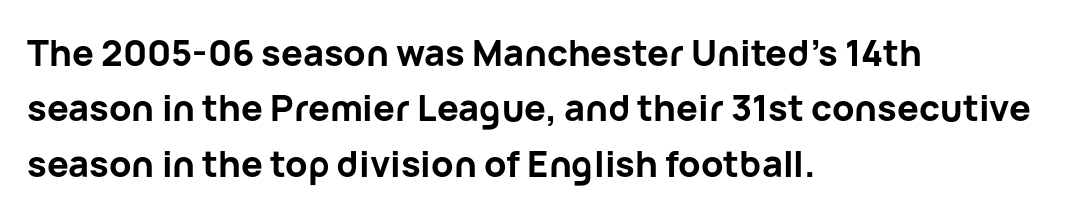
{"serif": "no", "italic": "no", "bold": "yes", "weight": "bold", "width": "normal", "stroke_contrast": "low", "x_height": "medium", "monospaced": "no", "underline": "no", "align": "left", "line_spacing": "normal", "line_spacing_ratio": 1.54, "letter_spacing": "normal", "letter_spacing_em": 0.0, "glyph_px": 36}
